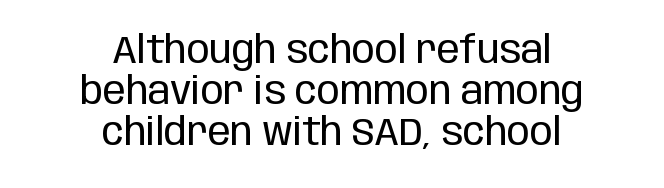
The image shows 38 px regular-weight, condensed sans-serif type, upright; set centered, tight line spacing (1.08x), normal letter spacing, not underlined; low stroke contrast and a large x-height.
